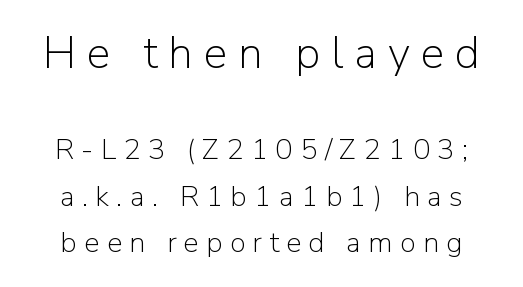
{"serif": "no", "italic": "no", "bold": "no", "weight": "light", "width": "normal", "stroke_contrast": "low", "x_height": "medium", "monospaced": "no", "underline": "no", "align": "center", "line_spacing": "normal", "line_spacing_ratio": 1.61, "letter_spacing": "wide", "letter_spacing_em": 0.25, "larger_block": "first", "size_ratio": 1.52, "glyph_px": 44}
